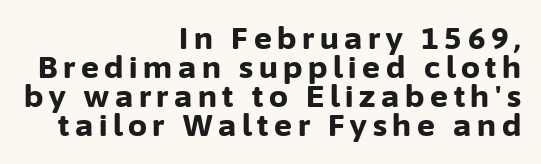
A typesetter would label this face a sans. Strong, thick strokes mark this as bold type. A flush-right, rag-left setting is used for this passage. The space directly below the letters is spotless.
